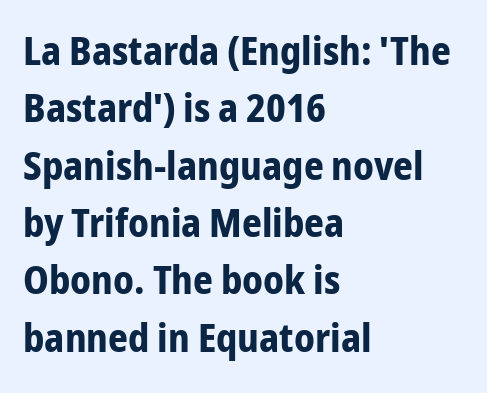
The image shows 39 px bold, condensed sans-serif type, upright; set left-aligned, normal line spacing (1.47x), normal letter spacing, not underlined; low stroke contrast and a medium x-height.
